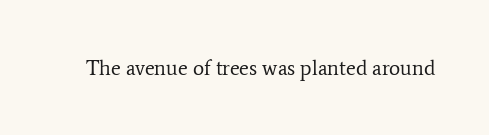
The passage shown is not underscored anywhere. The font's upright variant was chosen for this text. Stems here are at most as thick as an everyday book face. Observe the ordinary spacing: letters are neighbours, not strangers.
